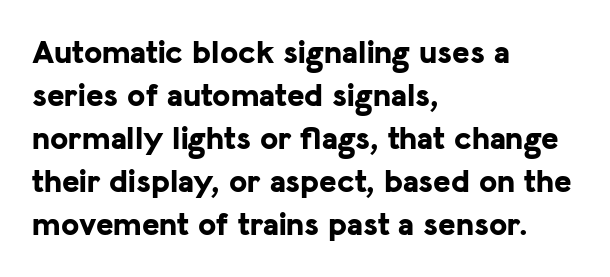
Q: Is the text bold? A: Yes.
Q: Is the text italic (slanted)? A: No, it is upright.
Q: Is the typeface a serif or a sans-serif typeface? A: Sans-serif.
Q: Is the text underlined? A: No.
Q: How is the paragraph aligned? A: Left-aligned.
Q: Is the spacing between letters normal or unusually wide? A: Normal.
Q: Is the spacing between lines tight, normal or loose? A: Normal.
Q: Width (condensed, normal, or wide)? A: Normal.
Q: Stroke contrast? A: Low.
Q: x-height? A: Medium.
Q: Monospaced? A: No.
